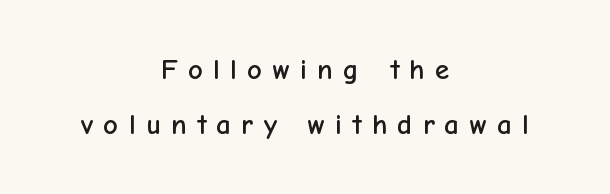
The image shows 29 px sans-serif type, upright; set centered, line spacing 1.89x, unusually wide letter spacing (+0.35 em), not underlined; low stroke contrast and a medium x-height.
